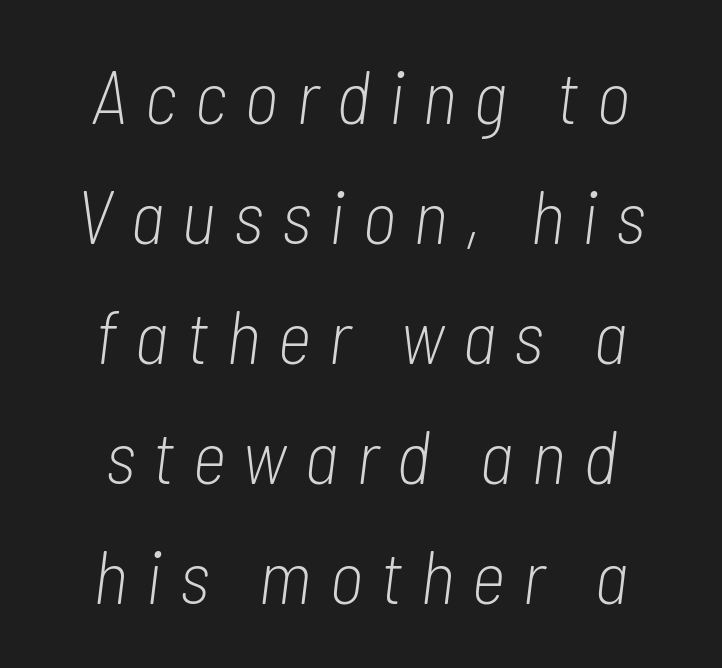
The image shows 75 px light, condensed type, italic (leaning right); set normal line spacing (1.6x), unusually wide letter spacing (+0.23 em), not underlined; low stroke contrast and a medium x-height.
